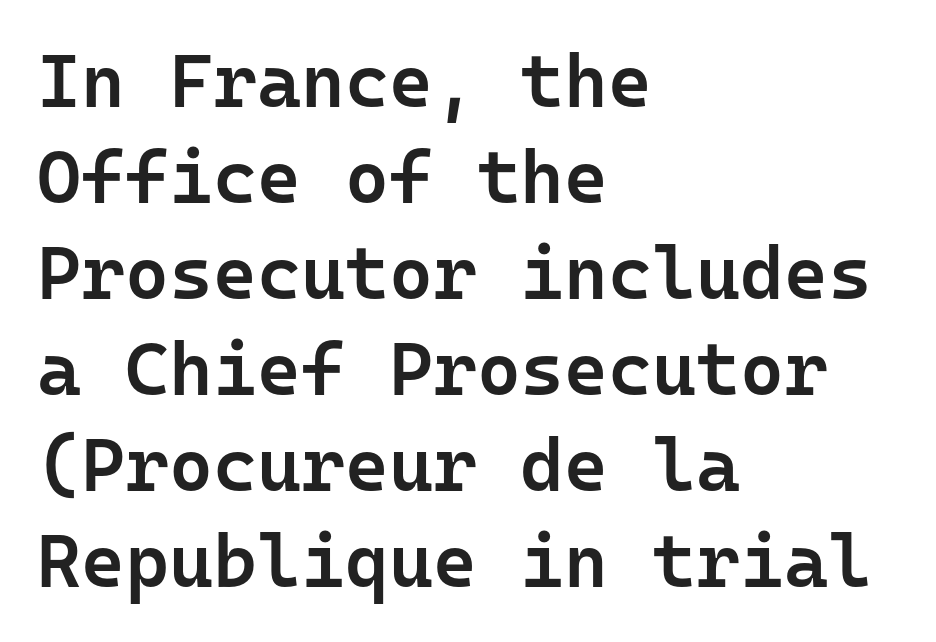
{"serif": "no", "italic": "no", "bold": "semi", "weight": "semibold", "width": "normal", "stroke_contrast": "low", "x_height": "medium", "monospaced": "yes", "underline": "no", "align": "left", "line_spacing": "normal", "line_spacing_ratio": 1.28, "letter_spacing": "normal", "letter_spacing_em": 0.0, "glyph_px": 75}
